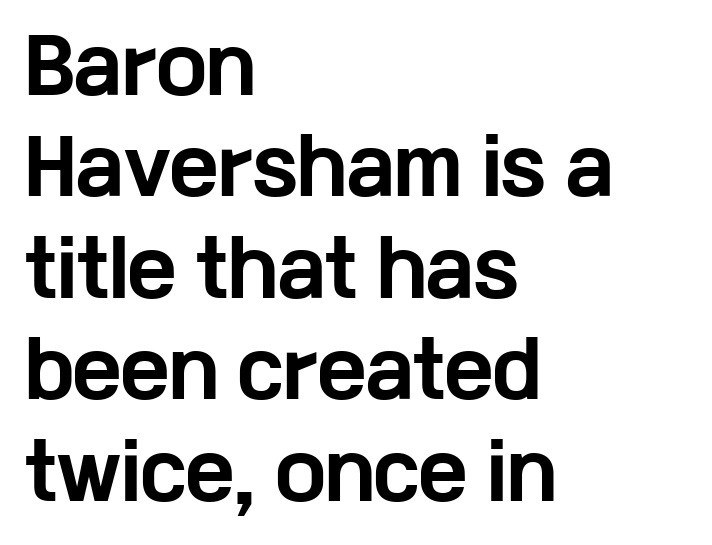
Q: Is the text bold? A: Yes.
Q: Is the text italic (slanted)? A: No, it is upright.
Q: Is the typeface a serif or a sans-serif typeface? A: Sans-serif.
Q: Is the text underlined? A: No.
Q: How is the paragraph aligned? A: Left-aligned.
Q: Is the spacing between letters normal or unusually wide? A: Normal.
Q: Is the spacing between lines tight, normal or loose? A: Normal.
Q: Width (condensed, normal, or wide)? A: Wide.
Q: Stroke contrast? A: Low.
Q: x-height? A: Medium.
Q: Monospaced? A: No.
